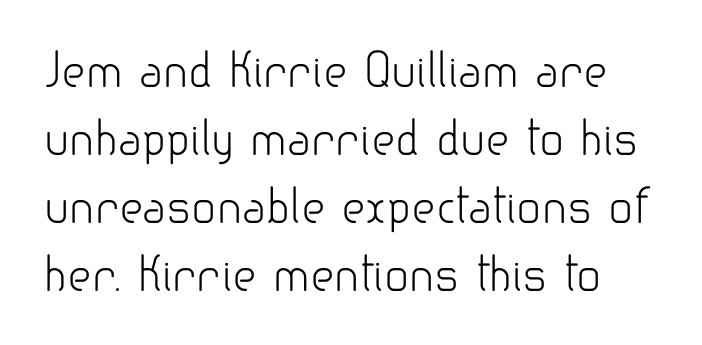
Q: Is the text bold? A: No.
Q: Is the text italic (slanted)? A: No, it is upright.
Q: Is the typeface a serif or a sans-serif typeface? A: Sans-serif.
Q: Is the text underlined? A: No.
Q: Is the spacing between letters normal or unusually wide? A: Normal.
Q: Is the spacing between lines tight, normal or loose? A: Normal.
Q: Width (condensed, normal, or wide)? A: Normal.
Q: Stroke contrast? A: Low.
Q: x-height? A: Small.
Q: Monospaced? A: No.
